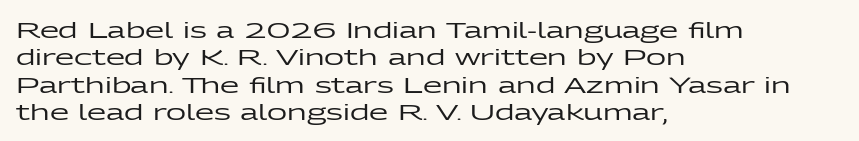
Q: Is the text italic (slanted)? A: No, it is upright.
Q: Is the text underlined? A: No.
Q: How is the paragraph aligned? A: Left-aligned.
Q: Is the spacing between letters normal or unusually wide? A: Normal.
